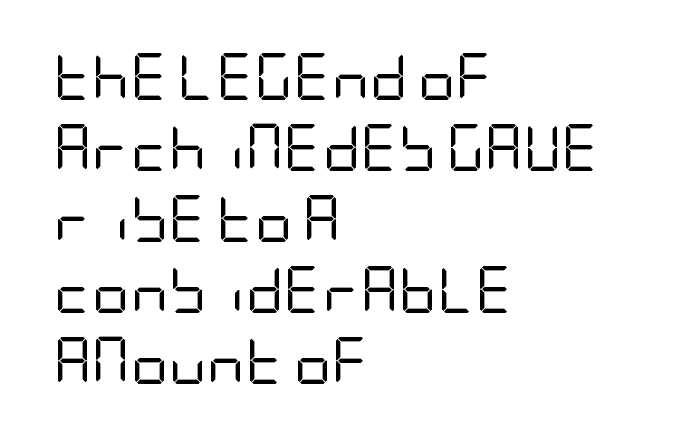
The image shows 47 px regular-weight, condensed sans-serif type, upright; set left-aligned, normal line spacing (1.51x), normal letter spacing, not underlined; low stroke contrast and a large x-height.
